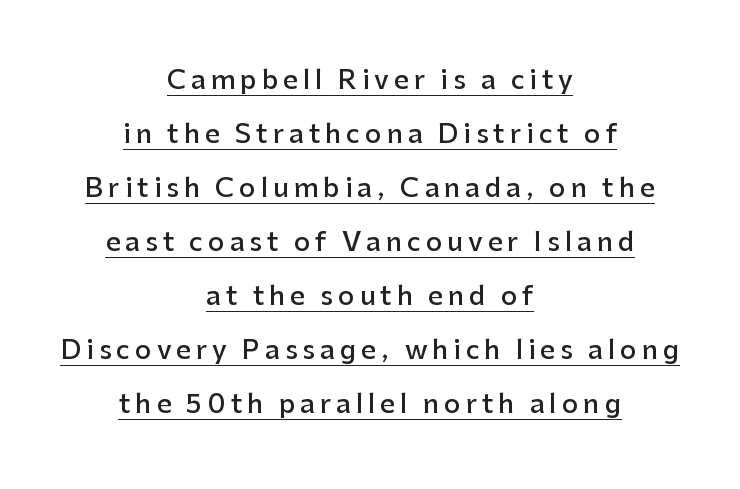
The image shows 26 px text type, upright; set centered, loose line spacing (2.08x), underlined.
